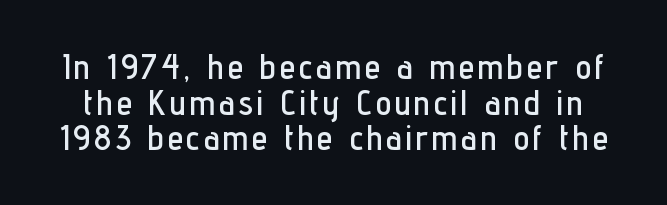
The image shows 35 px condensed sans-serif type, upright; set tight line spacing (1.02x), not underlined; low stroke contrast and a medium x-height.
